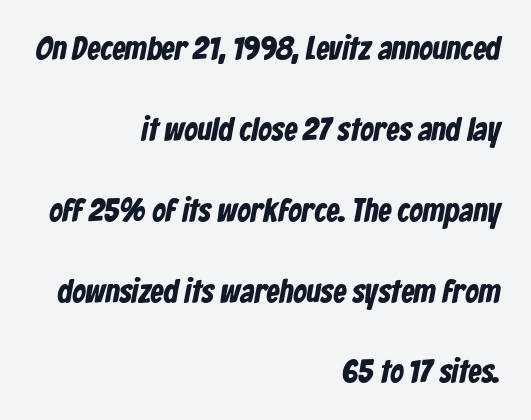
The image shows 33 px bold, condensed sans-serif type; set right-aligned, loose line spacing (2.45x), normal letter spacing, not underlined; low stroke contrast and a medium x-height.
